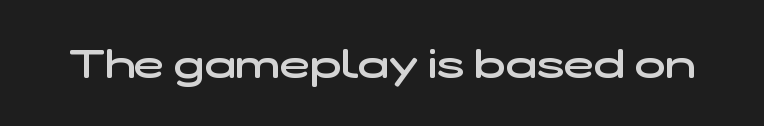
Moderately thickened strokes mark this as semibold type. Letters rest on an invisible, unmarked baseline. This sample uses a sans-serif face. Glyph-to-glyph distance matches everyday printed text. Proportional: the letters do not fall into vertical columns.
